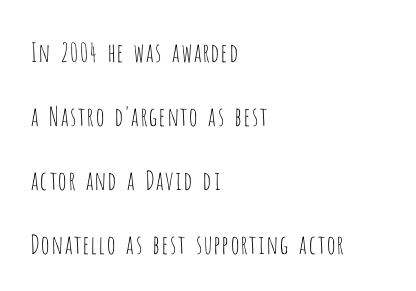
{"italic": "no", "bold": "no", "underline": "no", "align": "left", "line_spacing": "loose", "line_spacing_ratio": 2.46, "letter_spacing": "normal", "letter_spacing_em": 0.0, "glyph_px": 26}
